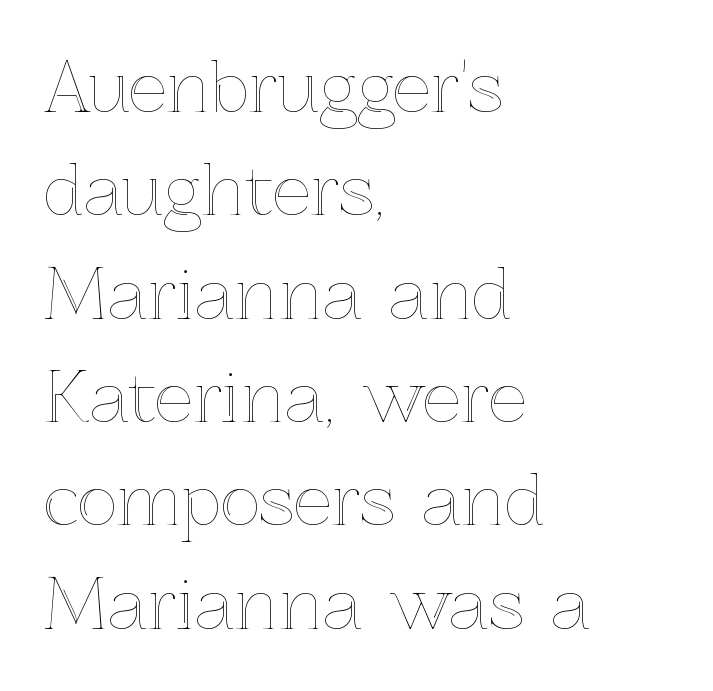
The image shows 68 px text type, upright; set left-aligned, normal line spacing (1.52x), normal letter spacing, not underlined; a medium x-height.
